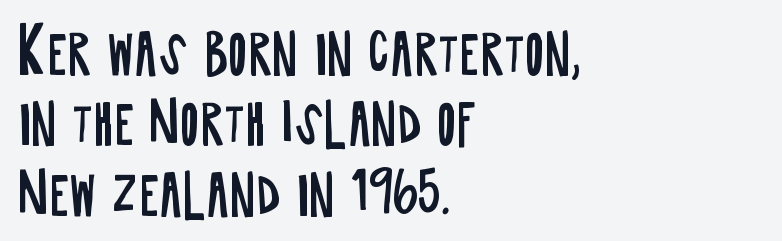
Here the glyphs are tracked normally, forming tight word shapes. You could not count columns in this text — the font is proportionally spaced. Vertically, the passage feels balanced, rows spaced as you'd expect. Weight: not bold — regular or lighter. A sans-serif font was chosen for this passage. A classic flush-left, rag-right setting is used for this passage.
